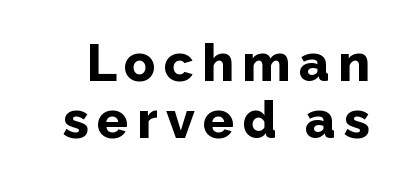
{"serif": "no", "italic": "no", "bold": "yes", "weight": "bold", "width": "normal", "stroke_contrast": "low", "x_height": "medium", "monospaced": "no", "underline": "no", "line_spacing": "tight", "line_spacing_ratio": 1.1, "glyph_px": 52}
